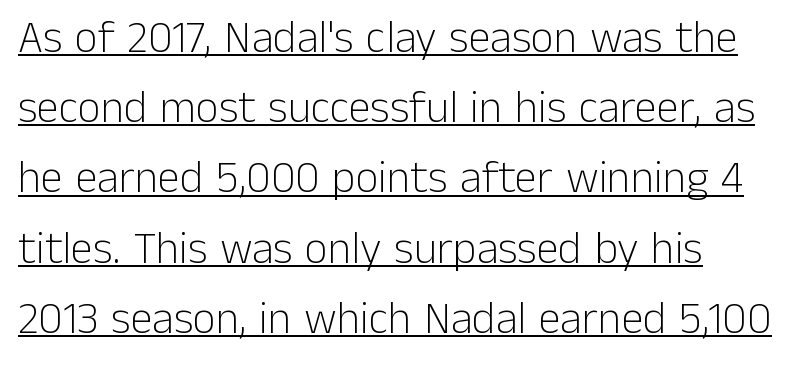
The image shows 45 px light sans-serif type, upright; set left-aligned, normal line spacing (1.56x), normal letter spacing, underlined; low stroke contrast and a medium x-height.
